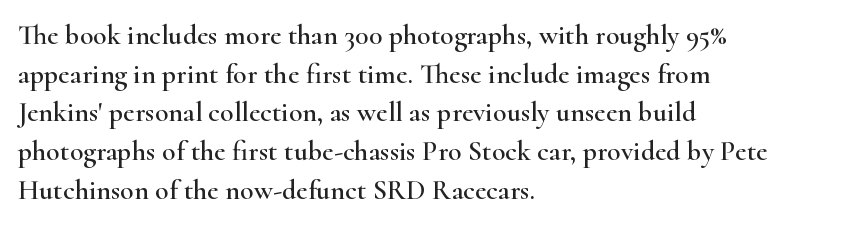
The face used here is seriffed, in the tradition of book romans. The lines sit at an ordinary, default distance from one another. These lines are rendered in a variable-pitch font. Beneath every word, the page is bare. A typesetter would mark this as roman, not italic. If you drew a ruler down the left edge, every line would touch it.
